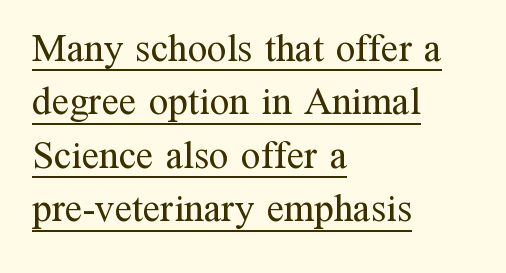
Alignment: flush left. The letters stand straight up with perfectly vertical stems. Varying glyph widths throughout — classic text-font behaviour. Reading down the column, the eye jumps a familiar distance to each next line. Notice how a bar underscores the lettering throughout. Observe the serifs anchoring each vertical stroke in this sample.
